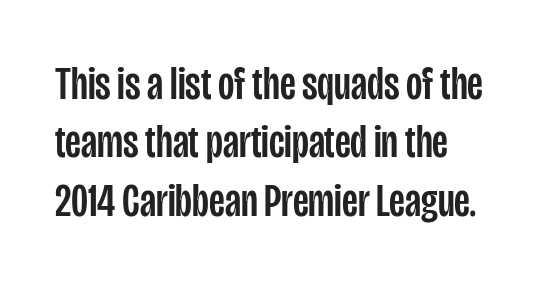
{"serif": "no", "italic": "no", "width": "condensed", "stroke_contrast": "low", "x_height": "large", "monospaced": "no", "underline": "no", "align": "left", "line_spacing_ratio": 1.24, "letter_spacing": "normal", "letter_spacing_em": 0.0, "glyph_px": 47}
